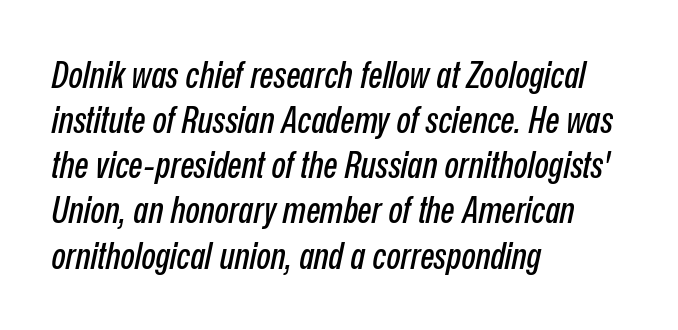
{"italic": "yes", "lean": "right", "slant_degrees": 12, "width": "condensed", "stroke_contrast": "low", "x_height": "medium", "monospaced": "no", "underline": "no", "align": "left", "line_spacing_ratio": 1.22, "letter_spacing": "normal", "letter_spacing_em": 0.0, "glyph_px": 37}
